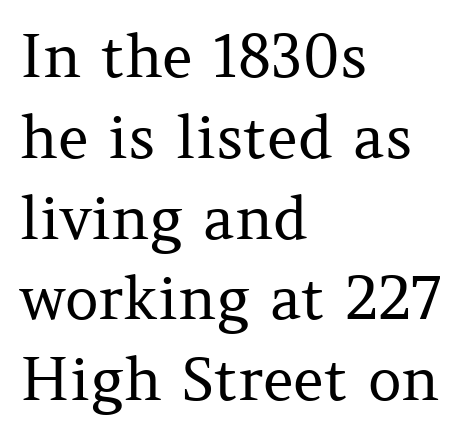
Does the lettering tilt? It doesn't — this is upright. Heft: none added — not bold. The ragged edge is on the right, which tells us the setting is flush left. The glyphs in this specimen are seriffed.
